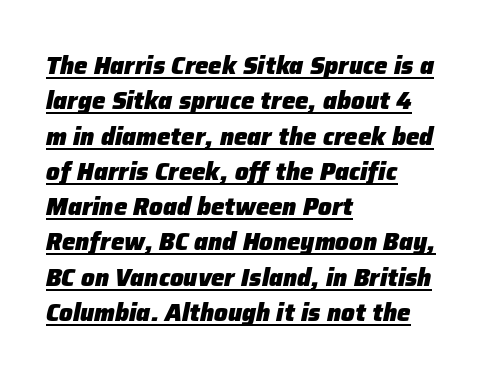
Q: Is the text bold? A: Yes.
Q: Is the text italic (slanted)? A: Yes, it leans right by about 12 degrees.
Q: Is the text underlined? A: Yes.
Q: How is the paragraph aligned? A: Left-aligned.
Q: Is the spacing between letters normal or unusually wide? A: Normal.
Q: Is the spacing between lines tight, normal or loose? A: Normal.
